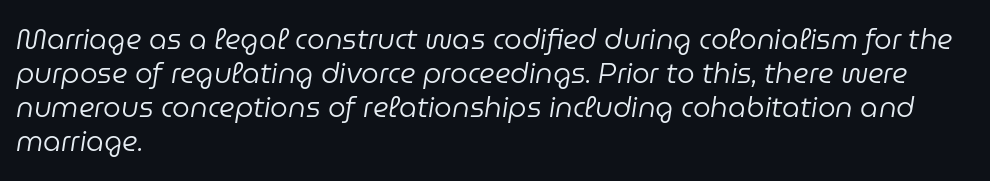
Q: Is the text bold? A: No.
Q: Is the text italic (slanted)? A: Yes, it leans right by about 9 degrees.
Q: Is the text underlined? A: No.
Q: How is the paragraph aligned? A: Left-aligned.
Q: Is the spacing between letters normal or unusually wide? A: Normal.
Q: Width (condensed, normal, or wide)? A: Normal.
Q: Stroke contrast? A: Low.
Q: x-height? A: Medium.
Q: Monospaced? A: No.
